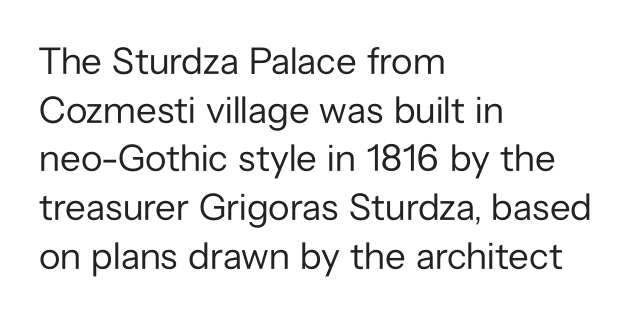
{"serif": "no", "italic": "no", "bold": "no", "weight": "regular", "width": "normal", "stroke_contrast": "low", "x_height": "medium", "monospaced": "no", "underline": "no", "align": "left", "line_spacing": "normal", "line_spacing_ratio": 1.28, "letter_spacing": "normal", "letter_spacing_em": 0.0, "glyph_px": 38}
